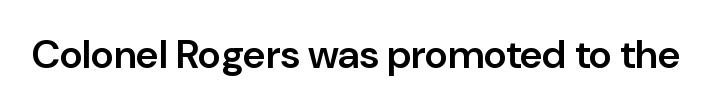
The image shows 40 px semibold sans-serif type, upright; set normal letter spacing, not underlined; low stroke contrast and a medium x-height.
